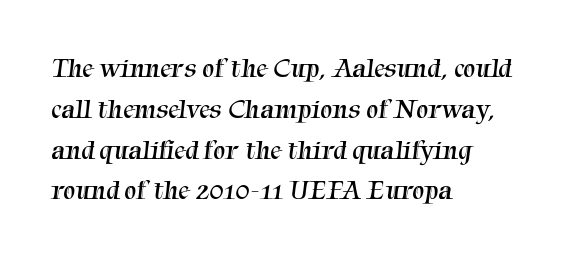
The image shows 27 px text type; set left-aligned, normal line spacing (1.51x), normal letter spacing, not underlined.
